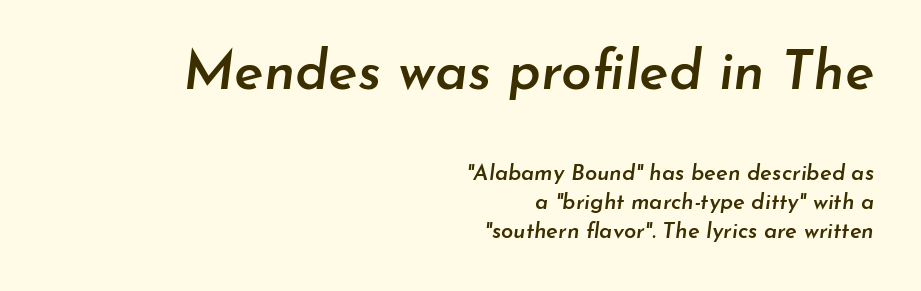
The gap between lines stays unmarked. Note: larger setting up top, smaller setting below. This is the in-between weight designers call semibold or demi. Emphasis-style slanted type is in use.
